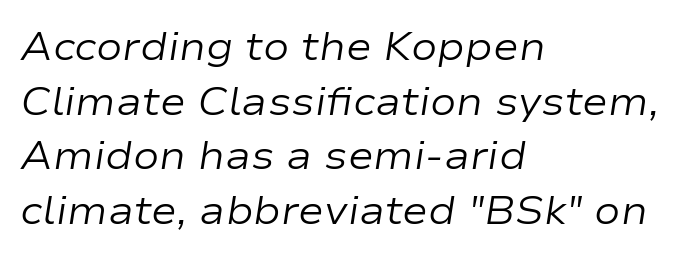
Q: Is the text bold? A: No.
Q: Is the text italic (slanted)? A: Yes, it leans right by about 9 degrees.
Q: Is the text underlined? A: No.
Q: How is the paragraph aligned? A: Left-aligned.
Q: Is the spacing between letters normal or unusually wide? A: Normal.
Q: Is the spacing between lines tight, normal or loose? A: Normal.
Q: Width (condensed, normal, or wide)? A: Wide.
Q: Stroke contrast? A: Low.
Q: x-height? A: Medium.
Q: Monospaced? A: No.
